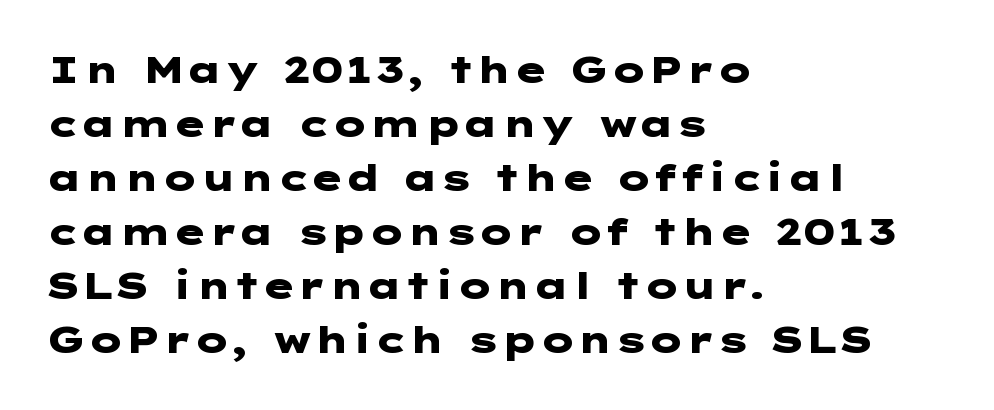
Q: Is the text bold? A: Yes.
Q: Is the text italic (slanted)? A: No, it is upright.
Q: Is the typeface a serif or a sans-serif typeface? A: Sans-serif.
Q: Is the text underlined? A: No.
Q: How is the paragraph aligned? A: Left-aligned.
Q: Is the spacing between letters normal or unusually wide? A: Normal.
Q: Is the spacing between lines tight, normal or loose? A: Normal.
Q: Width (condensed, normal, or wide)? A: Wide.
Q: Stroke contrast? A: Low.
Q: x-height? A: Medium.
